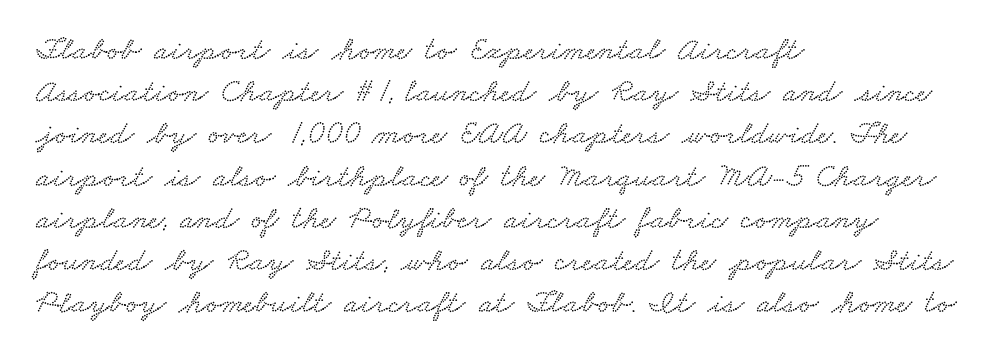
Q: Is the text underlined? A: No.
Q: How is the paragraph aligned? A: Left-aligned.
Q: Is the spacing between letters normal or unusually wide? A: Normal.
Q: Is the spacing between lines tight, normal or loose? A: Normal.
Q: Width (condensed, normal, or wide)? A: Wide.
Q: Stroke contrast? A: Low.
Q: x-height? A: Small.
Q: Monospaced? A: No.
